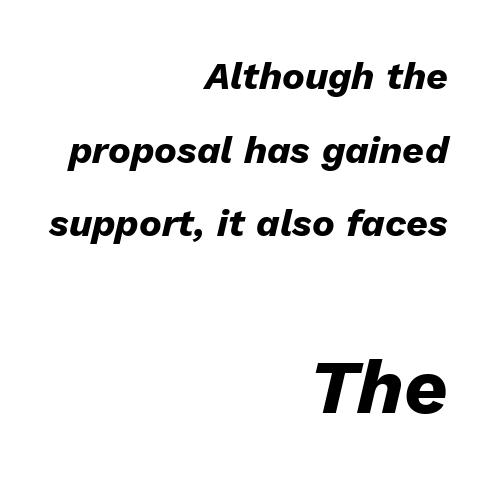
{"italic": "yes", "lean": "right", "slant_degrees": 13, "bold": "yes", "weight": "heavy", "width": "normal", "stroke_contrast": "low", "x_height": "medium", "monospaced": "no", "underline": "no", "align": "right", "line_spacing": "loose", "line_spacing_ratio": 1.94, "letter_spacing": "normal", "letter_spacing_em": 0.0, "larger_block": "second", "size_ratio": 2.0, "glyph_px": 76}
